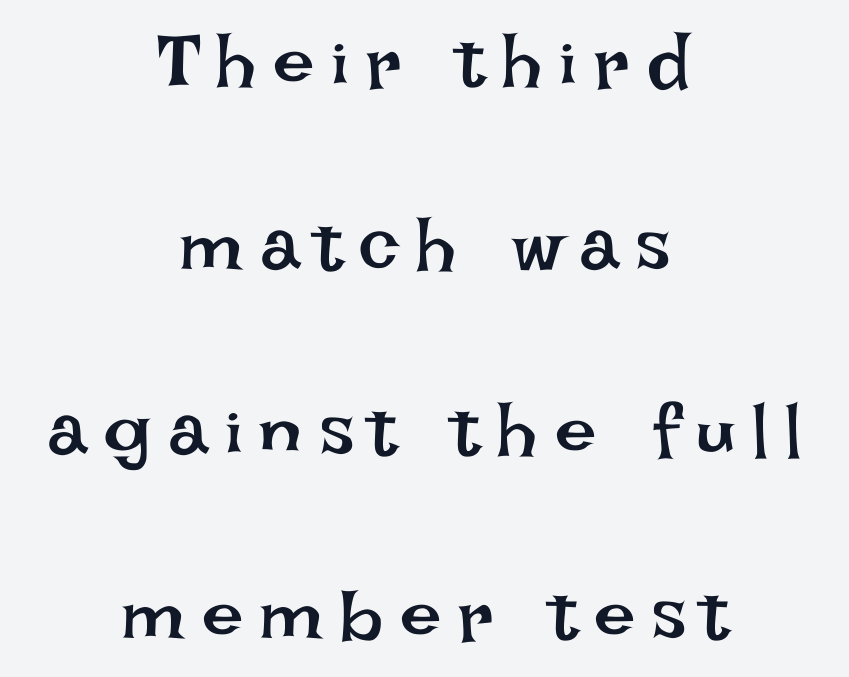
The image shows 74 px regular-weight type, upright; set centered, loose line spacing (2.49x), unusually wide letter spacing (+0.23 em), not underlined; low stroke contrast and a large x-height.
